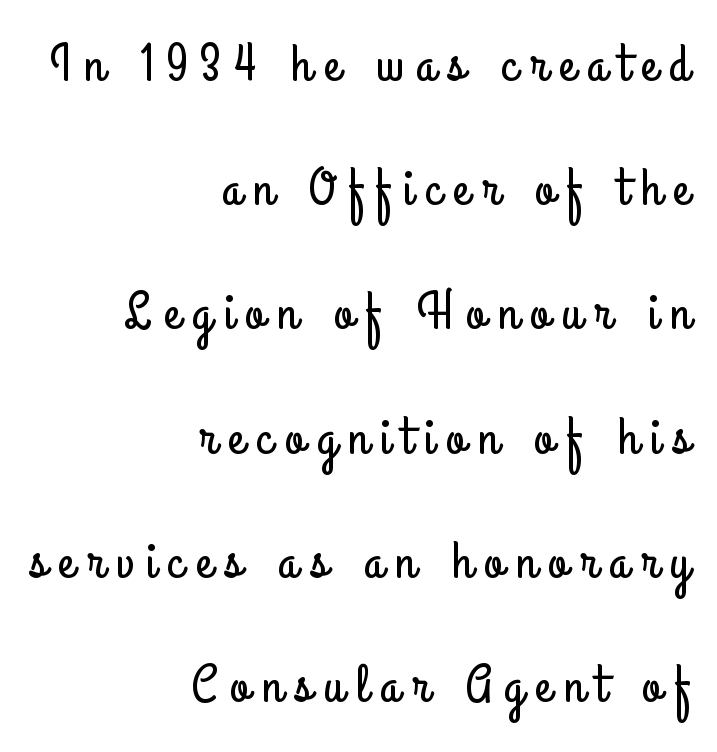
{"serif": "no", "width": "condensed", "stroke_contrast": "low", "x_height": "small", "monospaced": "no", "underline": "no", "align": "right", "line_spacing": "loose", "line_spacing_ratio": 2.3, "letter_spacing": "wide", "letter_spacing_em": 0.23, "glyph_px": 54}
